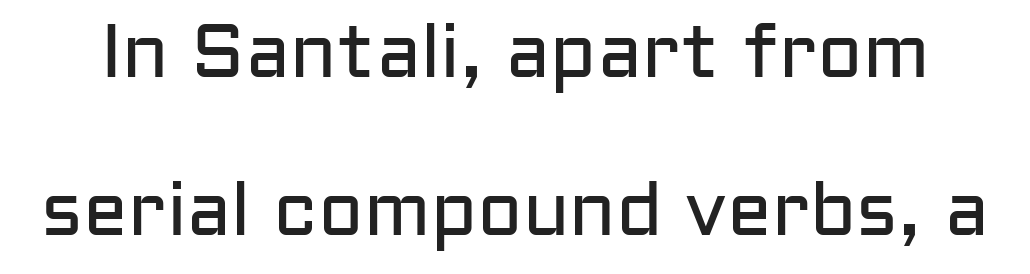
{"serif": "no", "italic": "no", "bold": "no", "weight": "regular", "width": "normal", "stroke_contrast": "low", "x_height": "medium", "monospaced": "no", "underline": "no", "line_spacing": "loose", "line_spacing_ratio": 2.11, "letter_spacing": "normal", "letter_spacing_em": 0.0, "glyph_px": 75}
